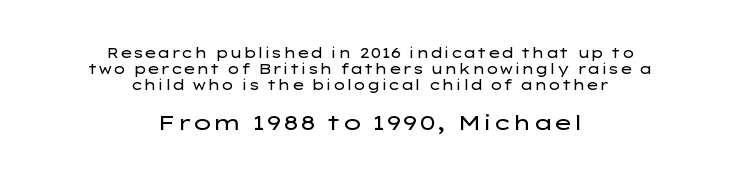
Q: Is the text bold? A: No.
Q: Is the text italic (slanted)? A: No, it is upright.
Q: Is the text underlined? A: No.
Q: How is the paragraph aligned? A: Centered.
Q: Is the spacing between letters normal or unusually wide? A: Normal.
Q: Is the spacing between lines tight, normal or loose? A: Tight.
Q: Which block of text is set in a larger size, the first (top) or the second (bottom)? A: The second (bottom) one.
